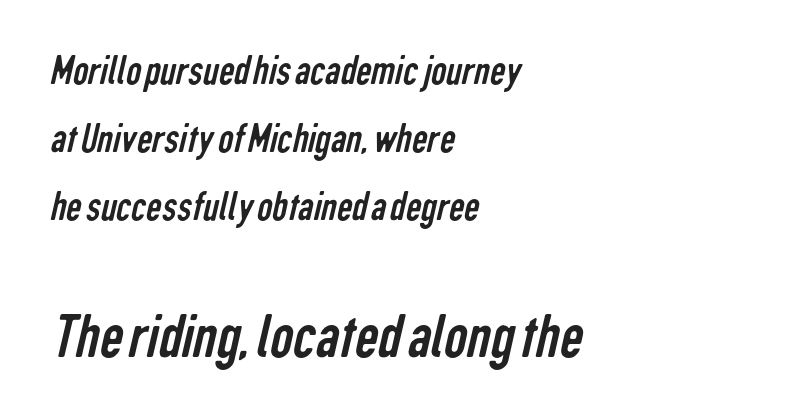
The image shows 65 px regular-weight, condensed sans-serif type; set left-aligned, normal line spacing (1.58x), normal letter spacing, not underlined; the second (bottom) block is 1.51x larger; low stroke contrast and a medium x-height.
